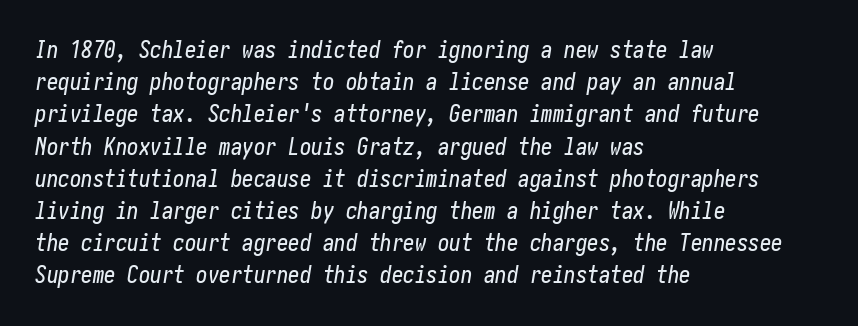
{"italic": "yes", "lean": "right", "slant_degrees": 10, "underline": "no", "align": "left", "line_spacing": "normal", "line_spacing_ratio": 1.4, "letter_spacing": "normal", "letter_spacing_em": 0.0, "glyph_px": 23}
